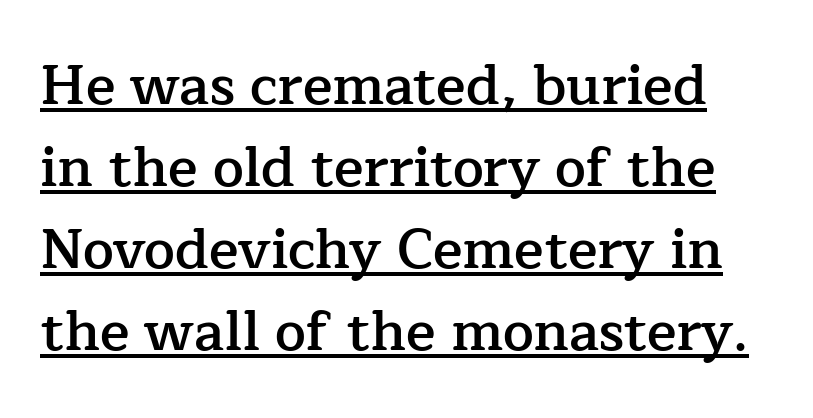
The image shows 55 px semibold serif type, upright; set normal line spacing (1.49x), normal letter spacing, underlined; low stroke contrast and a medium x-height.
